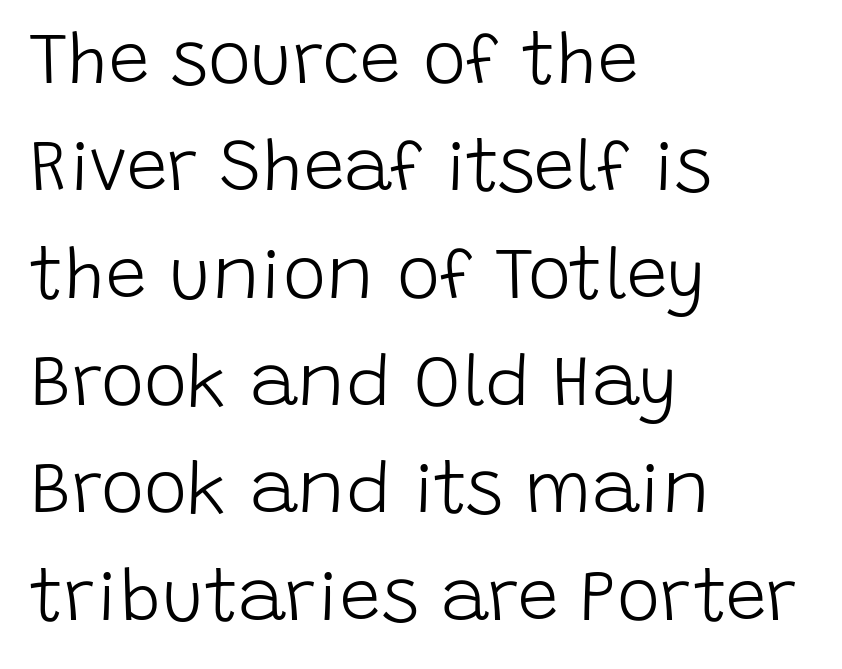
{"serif": "no", "italic": "no", "bold": "no", "weight": "light", "width": "normal", "stroke_contrast": "low", "x_height": "large", "monospaced": "no", "underline": "no", "align": "left", "line_spacing": "normal", "line_spacing_ratio": 1.47, "letter_spacing": "normal", "letter_spacing_em": 0.0, "glyph_px": 73}
